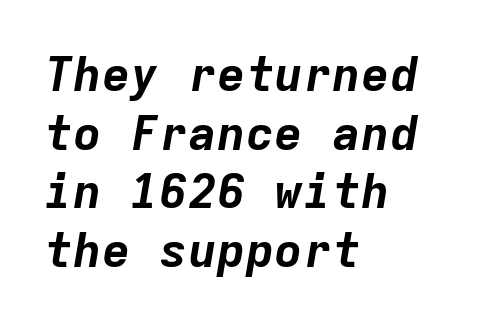
Q: Is the text bold? A: Yes.
Q: Is the text italic (slanted)? A: Yes, it leans right by about 9 degrees.
Q: Is the text underlined? A: No.
Q: How is the paragraph aligned? A: Left-aligned.
Q: Is the spacing between letters normal or unusually wide? A: Normal.
Q: Width (condensed, normal, or wide)? A: Normal.
Q: Stroke contrast? A: Low.
Q: x-height? A: Medium.
Q: Monospaced? A: Yes.
